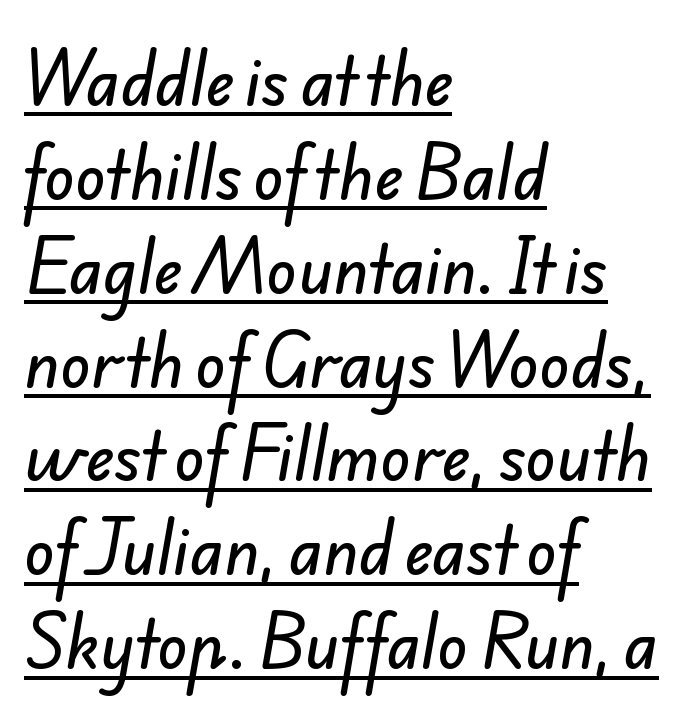
Q: Is the typeface a serif or a sans-serif typeface? A: Sans-serif.
Q: Is the text underlined? A: Yes.
Q: How is the paragraph aligned? A: Left-aligned.
Q: Is the spacing between letters normal or unusually wide? A: Normal.
Q: Is the spacing between lines tight, normal or loose? A: Normal.
Q: Width (condensed, normal, or wide)? A: Normal.
Q: Stroke contrast? A: Low.
Q: x-height? A: Small.
Q: Monospaced? A: No.
